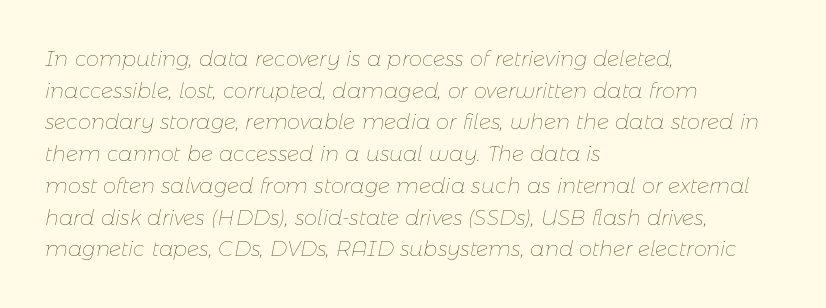
{"italic": "yes", "lean": "right", "slant_degrees": 11, "bold": "no", "underline": "no", "align": "left", "line_spacing": "normal", "line_spacing_ratio": 1.51, "letter_spacing": "normal", "letter_spacing_em": 0.0, "glyph_px": 21}
